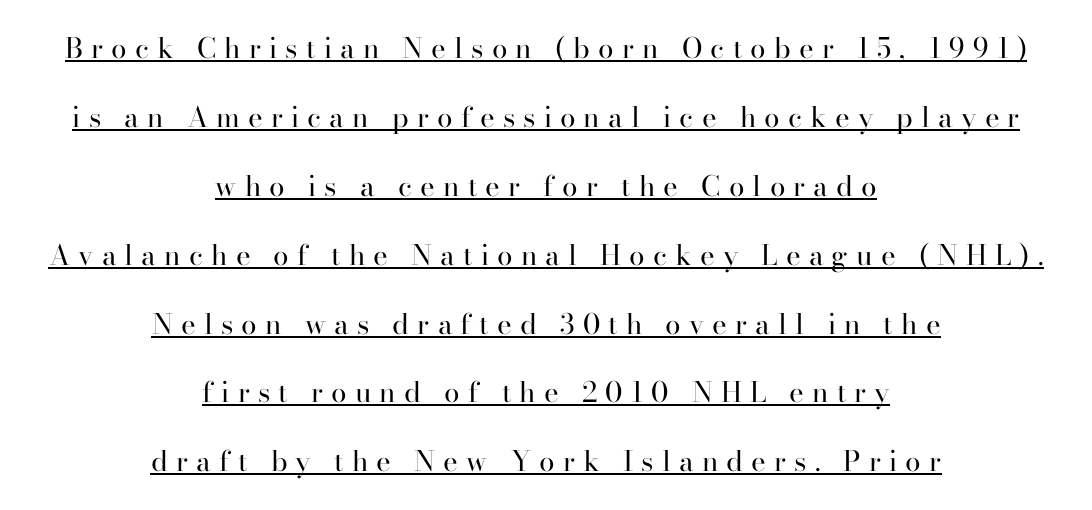
Q: Is the text bold? A: No.
Q: Is the text italic (slanted)? A: No, it is upright.
Q: Is the typeface a serif or a sans-serif typeface? A: Serif.
Q: Is the text underlined? A: Yes.
Q: How is the paragraph aligned? A: Centered.
Q: Is the spacing between letters normal or unusually wide? A: Unusually wide.
Q: Is the spacing between lines tight, normal or loose? A: Loose.
Q: Width (condensed, normal, or wide)? A: Normal.
Q: Stroke contrast? A: High.
Q: x-height? A: Small.
Q: Monospaced? A: No.
